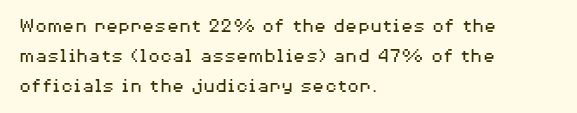
Q: Is the text bold? A: No.
Q: Is the text italic (slanted)? A: No, it is upright.
Q: Is the text underlined? A: No.
Q: How is the paragraph aligned? A: Left-aligned.
Q: Is the spacing between letters normal or unusually wide? A: Normal.
Q: Is the spacing between lines tight, normal or loose? A: Normal.
